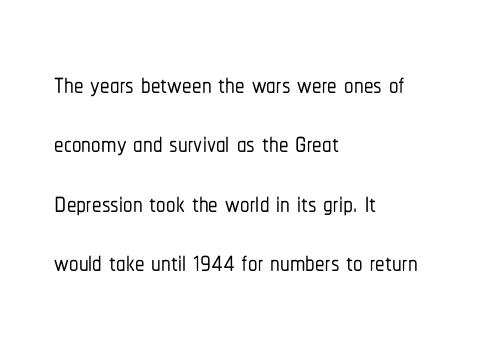
Q: Is the text italic (slanted)? A: No, it is upright.
Q: Is the typeface a serif or a sans-serif typeface? A: Sans-serif.
Q: Is the text underlined? A: No.
Q: How is the paragraph aligned? A: Left-aligned.
Q: Is the spacing between letters normal or unusually wide? A: Normal.
Q: Is the spacing between lines tight, normal or loose? A: Normal.
Q: Width (condensed, normal, or wide)? A: Condensed.
Q: Stroke contrast? A: Low.
Q: x-height? A: Medium.
Q: Monospaced? A: No.
